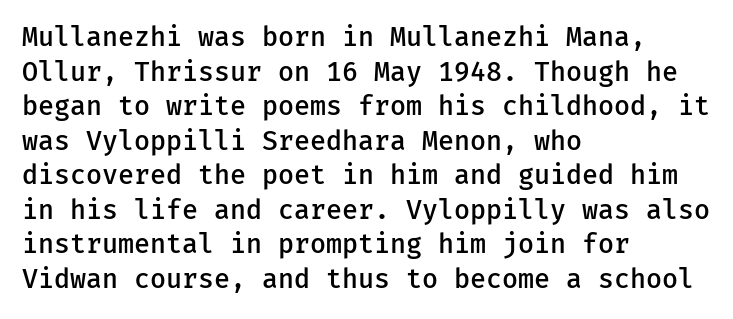
{"italic": "no", "bold": "semi", "underline": "no", "align": "left", "line_spacing": "normal", "line_spacing_ratio": 1.33, "letter_spacing": "normal", "letter_spacing_em": 0.0, "glyph_px": 26}
